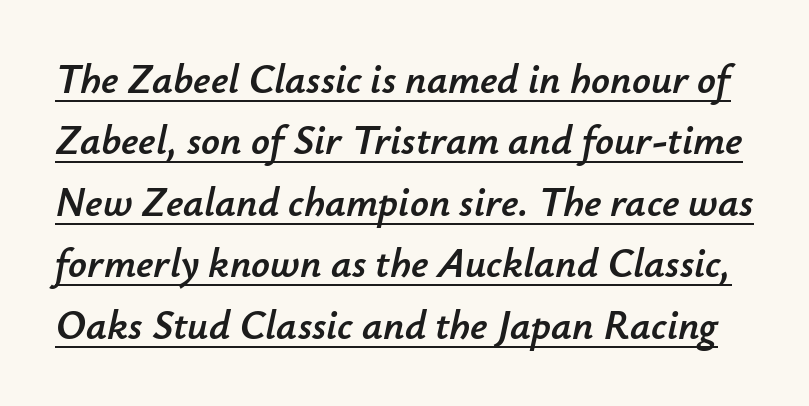
The image shows 41 px text type, italic (leaning right); set normal line spacing (1.5x), normal letter spacing, underlined; low stroke contrast and a small x-height.
